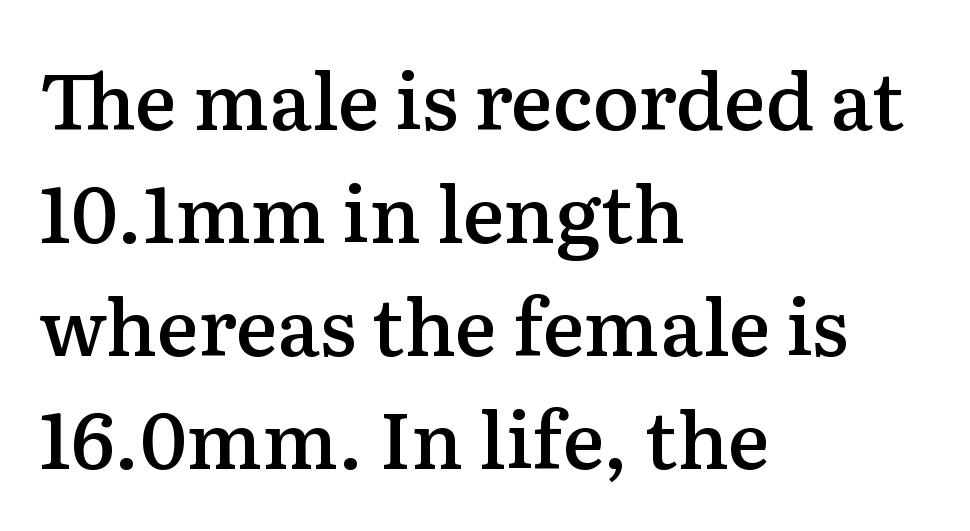
This sample keeps an unexceptional amount of space between lines. Do the letters lean? They stand straight. Font category for this specimen: serif. Beneath every word, the page is bare. A typesetter would call this zero additional tracking.
